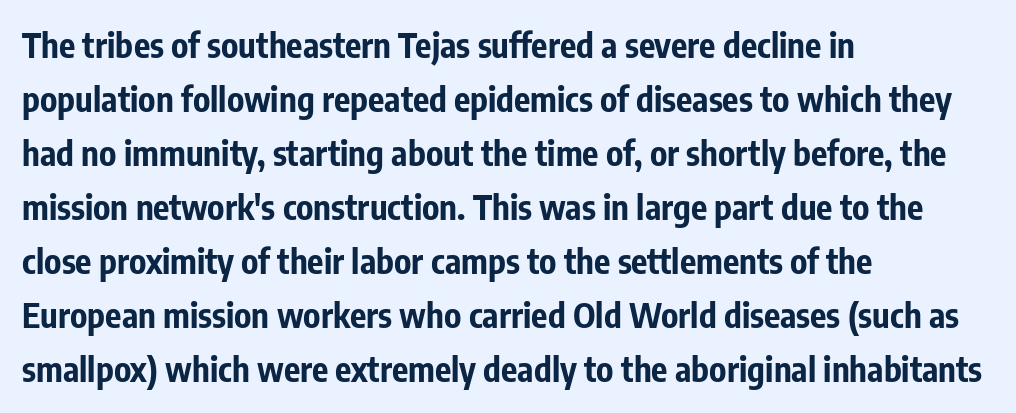
Q: Is the text bold? A: Yes.
Q: Is the text italic (slanted)? A: No, it is upright.
Q: Is the typeface a serif or a sans-serif typeface? A: Sans-serif.
Q: Is the text underlined? A: No.
Q: How is the paragraph aligned? A: Left-aligned.
Q: Is the spacing between letters normal or unusually wide? A: Normal.
Q: Is the spacing between lines tight, normal or loose? A: Normal.
Q: Width (condensed, normal, or wide)? A: Condensed.
Q: Stroke contrast? A: Low.
Q: x-height? A: Medium.
Q: Monospaced? A: No.
